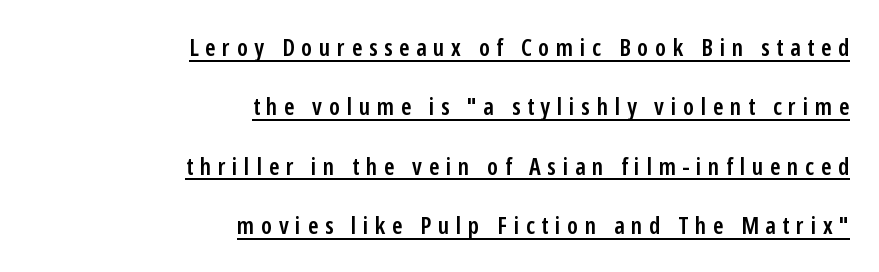
In designer terms, the underline attribute is active on this setting. Right-aligned paragraph, ragged on the left. Vertical strokes here are truly vertical. Characters follow at a spacing far wider than the type designer built in. As a designer I'd log this as weight 600, semibold. These lines stand farther apart than default settings would place them.
